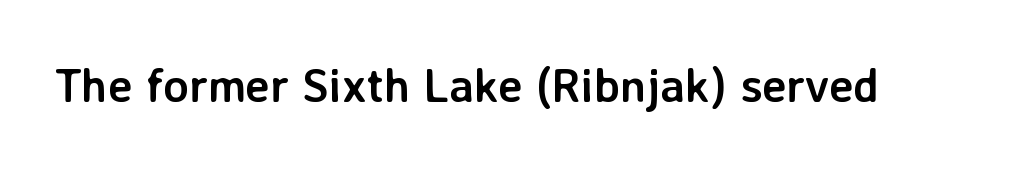
{"serif": "no", "italic": "no", "bold": "yes", "weight": "semibold", "width": "normal", "stroke_contrast": "low", "x_height": "medium", "monospaced": "no", "underline": "no", "letter_spacing": "normal", "letter_spacing_em": 0.0, "glyph_px": 47}
